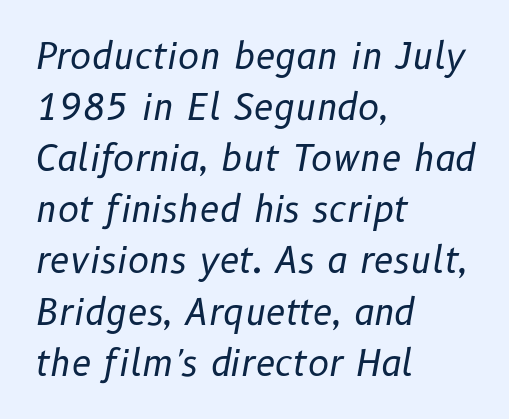
The image shows 36 px regular-weight type, italic (leaning right); set left-aligned, normal line spacing (1.42x), normal letter spacing, not underlined; low stroke contrast and a medium x-height.
